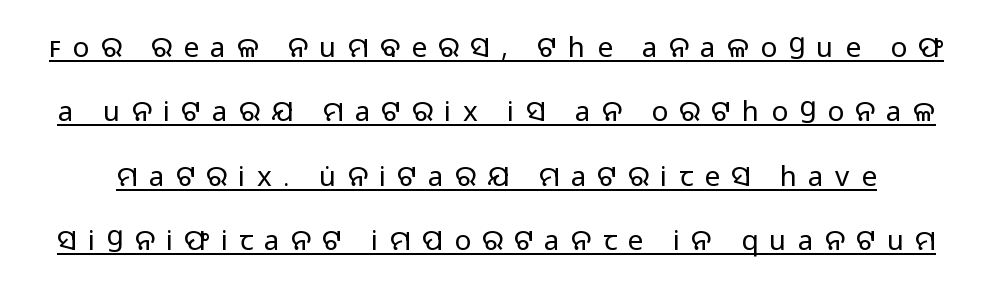
The image shows 28 px regular-weight sans-serif type, upright; set loose line spacing (2.3x), unusually wide letter spacing (+0.4 em), underlined; low stroke contrast and a medium x-height.
